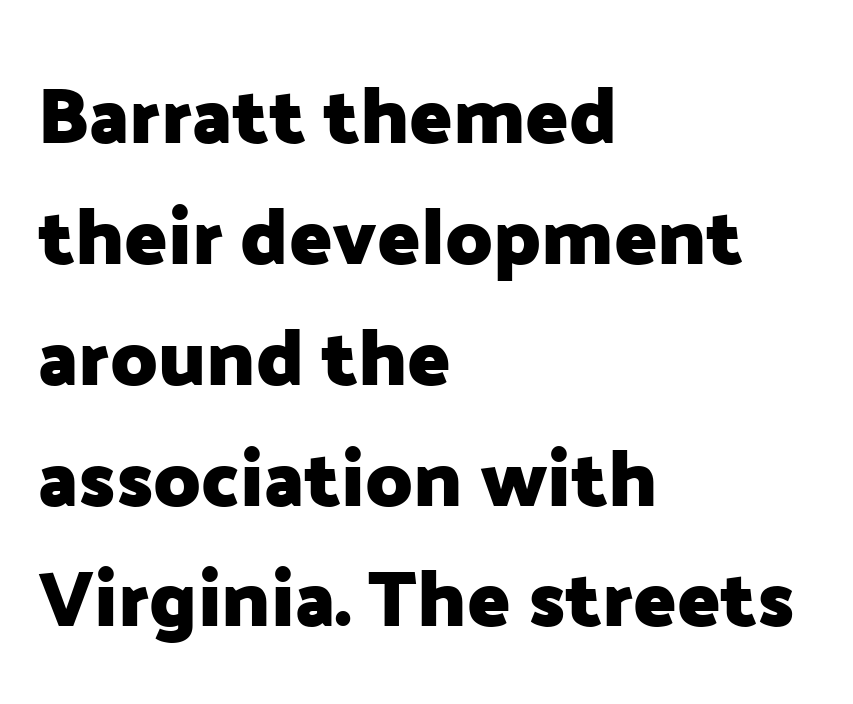
The image shows 79 px heavy sans-serif type, upright; set left-aligned, normal line spacing (1.53x), normal letter spacing, not underlined; low stroke contrast and a medium x-height.
